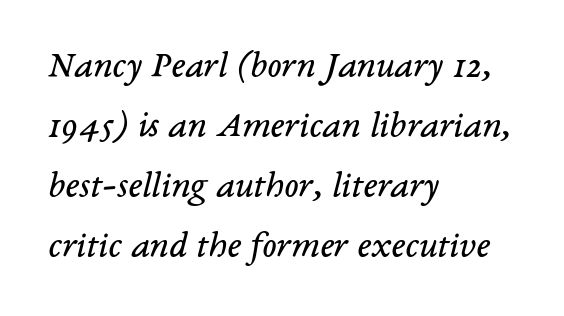
Q: Is the text bold? A: No.
Q: Is the text italic (slanted)? A: Yes, it leans right by about 14 degrees.
Q: Is the typeface a serif or a sans-serif typeface? A: Serif.
Q: Is the text underlined? A: No.
Q: How is the paragraph aligned? A: Left-aligned.
Q: Is the spacing between letters normal or unusually wide? A: Normal.
Q: Is the spacing between lines tight, normal or loose? A: Normal.
Q: Width (condensed, normal, or wide)? A: Normal.
Q: Stroke contrast? A: Low.
Q: x-height? A: Medium.
Q: Monospaced? A: No.
